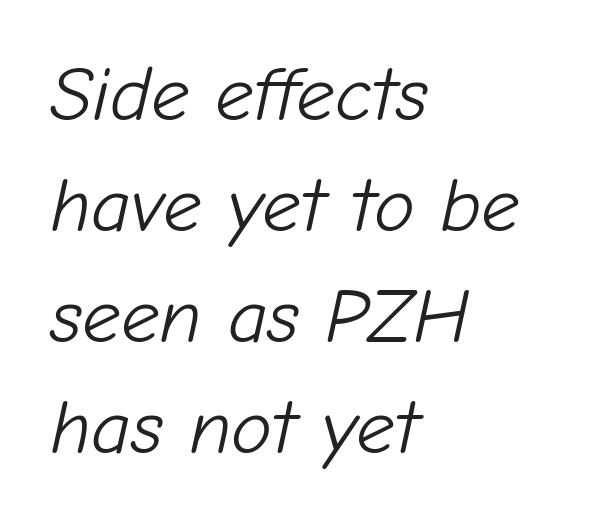
The image shows 77 px light type, italic (leaning right); set left-aligned, normal line spacing (1.44x), normal letter spacing, not underlined; low stroke contrast and a medium x-height.
